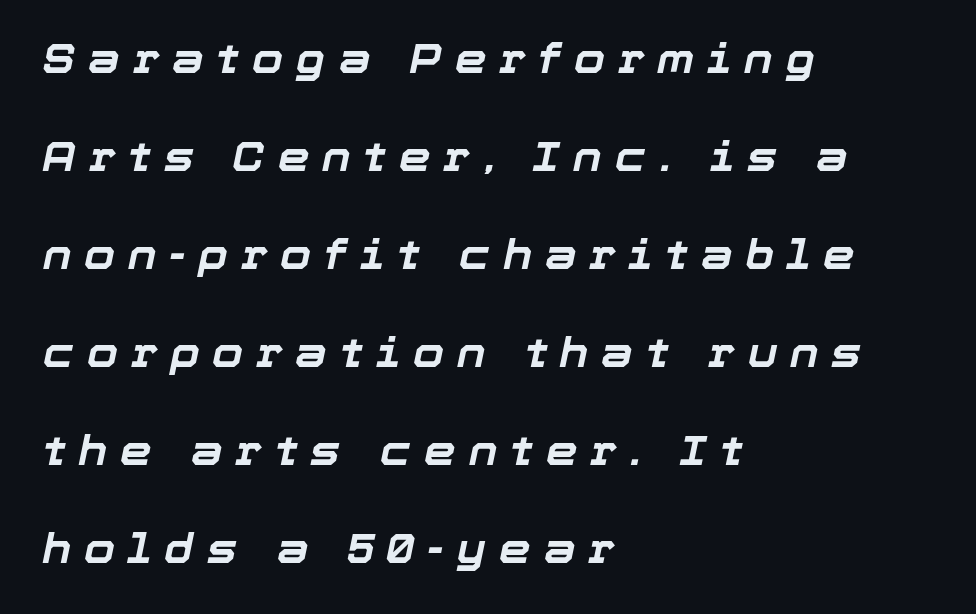
The image shows 40 px bold type, italic (leaning right); set left-aligned, loose line spacing (2.45x), unusually wide letter spacing (+0.32 em), not underlined; low stroke contrast and a medium x-height.
